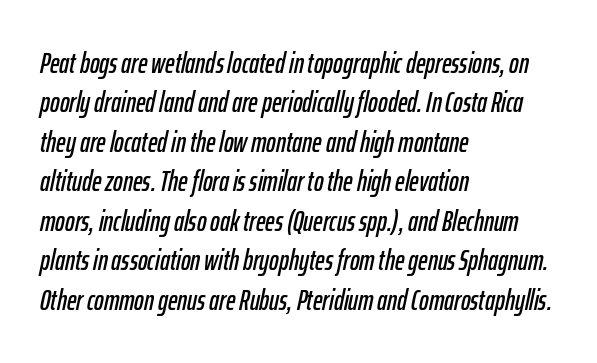
{"italic": "yes", "lean": "right", "slant_degrees": 12, "width": "condensed", "stroke_contrast": "low", "x_height": "medium", "monospaced": "no", "underline": "no", "align": "left", "line_spacing": "normal", "line_spacing_ratio": 1.36, "letter_spacing": "normal", "letter_spacing_em": 0.0, "glyph_px": 29}
